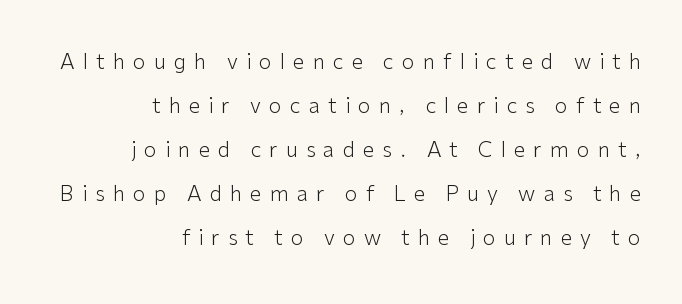
{"italic": "no", "bold": "no", "underline": "no", "align": "right", "line_spacing": "loose", "line_spacing_ratio": 2.1, "letter_spacing": "wide", "letter_spacing_em": 0.38, "glyph_px": 21}
